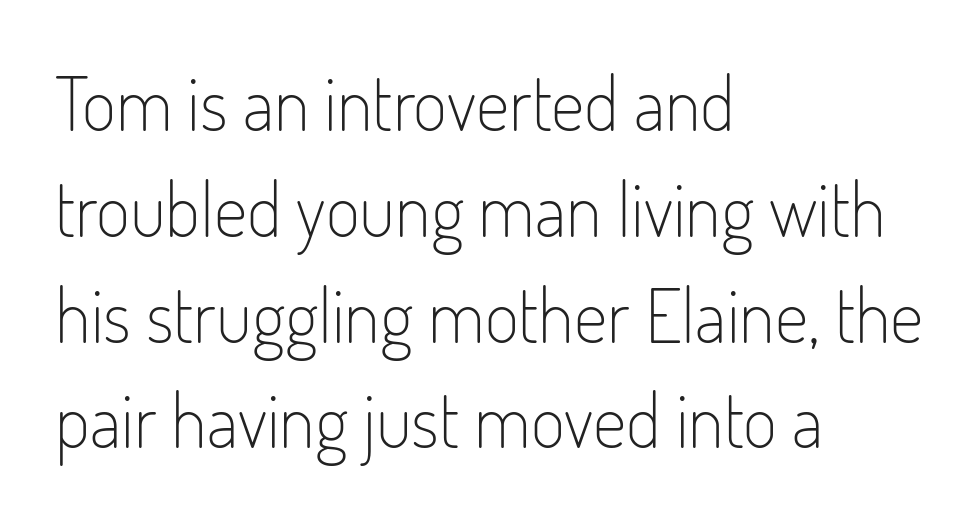
Letter spacing: default. The letters advance in unequal steps, a hallmark of proportional type. Unmarked baselines from the first word to the last. Does the leading feel generous? No, just average. No letter is thick-stroked: the sample isn't bold.
